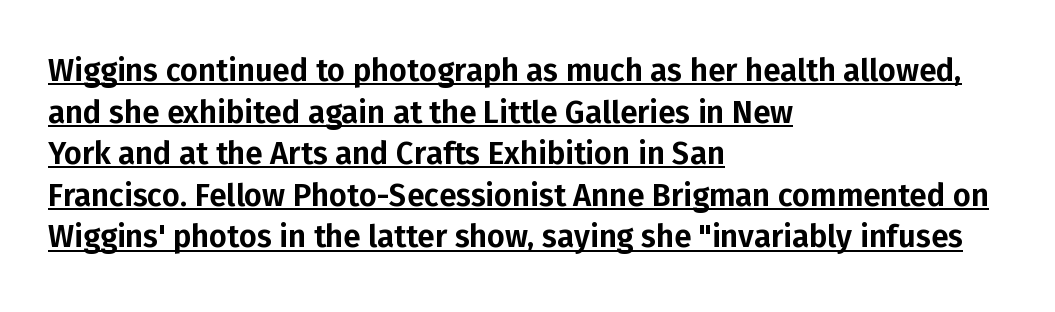
The image shows 31 px sans-serif type, upright; set left-aligned, normal line spacing (1.34x), normal letter spacing, underlined; low stroke contrast and a medium x-height.
